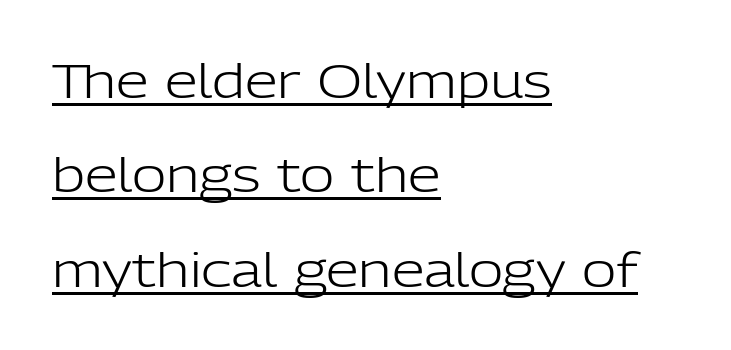
The image shows 47 px light sans-serif type, upright; set left-aligned, loose line spacing (2.01x), normal letter spacing, underlined; low stroke contrast and a medium x-height.
